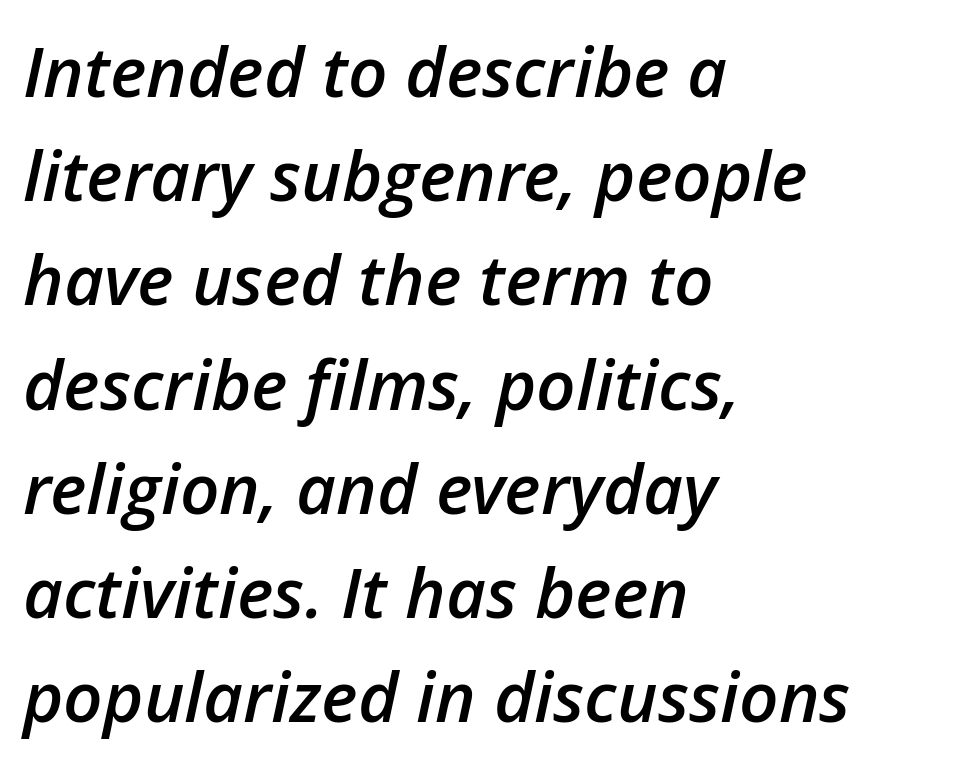
The image shows 69 px semibold type, italic (leaning right); set left-aligned, normal line spacing (1.51x), normal letter spacing, not underlined; low stroke contrast and a medium x-height.
